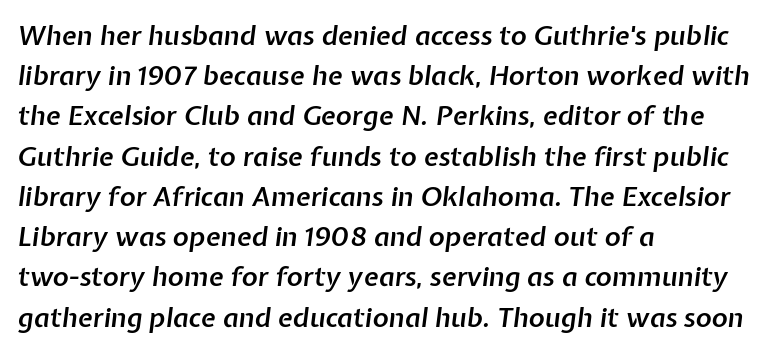
The image shows 27 px text type, italic (leaning right); set left-aligned, normal line spacing (1.49x), normal letter spacing, not underlined.
